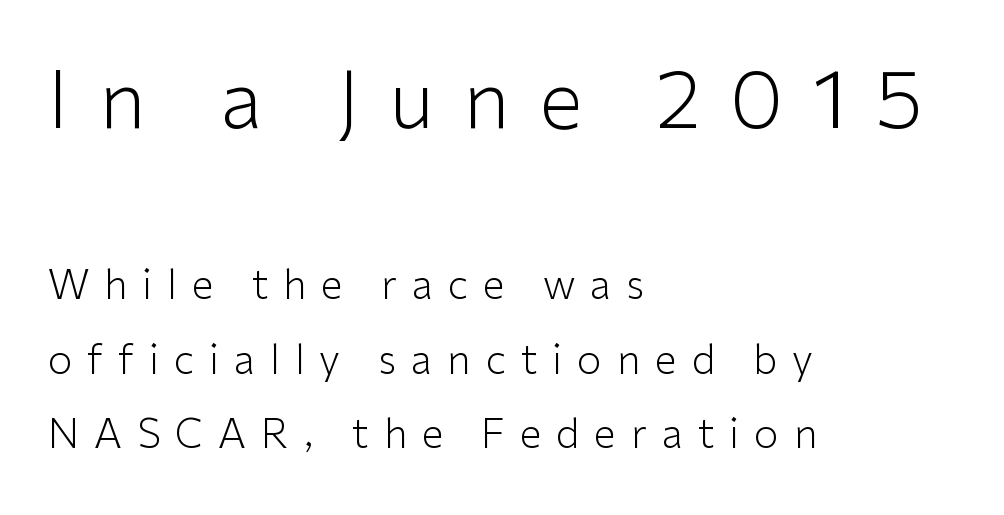
Q: Is the text bold? A: No.
Q: Is the text italic (slanted)? A: No, it is upright.
Q: Is the typeface a serif or a sans-serif typeface? A: Sans-serif.
Q: Is the text underlined? A: No.
Q: How is the paragraph aligned? A: Left-aligned.
Q: Is the spacing between letters normal or unusually wide? A: Unusually wide.
Q: Which block of text is set in a larger size, the first (top) or the second (bottom)? A: The first (top) one.
Q: Width (condensed, normal, or wide)? A: Normal.
Q: Stroke contrast? A: Low.
Q: x-height? A: Medium.
Q: Monospaced? A: No.
